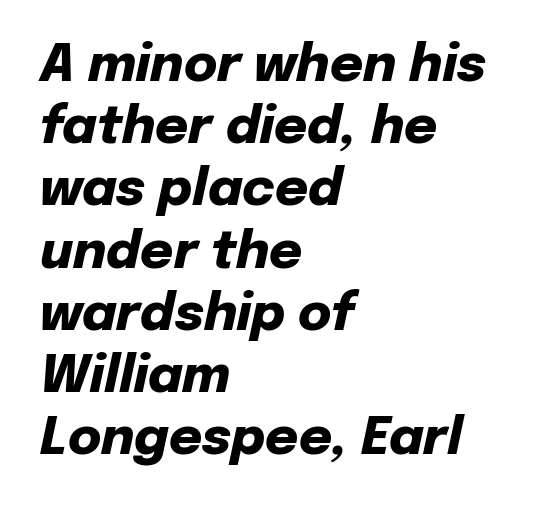
The image shows 51 px heavy type, italic (leaning right); set left-aligned, line spacing 1.22x, normal letter spacing, not underlined; low stroke contrast and a medium x-height.
